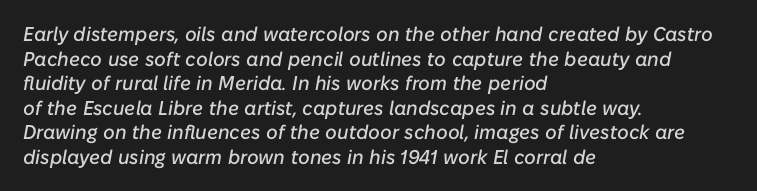
Q: Is the text italic (slanted)? A: Yes, it leans right by about 10 degrees.
Q: Is the text underlined? A: No.
Q: How is the paragraph aligned? A: Left-aligned.
Q: Is the spacing between letters normal or unusually wide? A: Normal.
